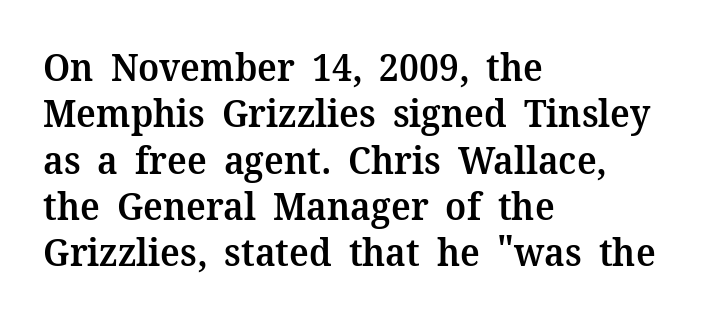
Do the characters align in a grid? No, the font is proportional. Compared with a centered layout, this one pins lines to the left instead. Is this a sans? No — the strokes have serifs. Each row of text sits above clean, open space.
